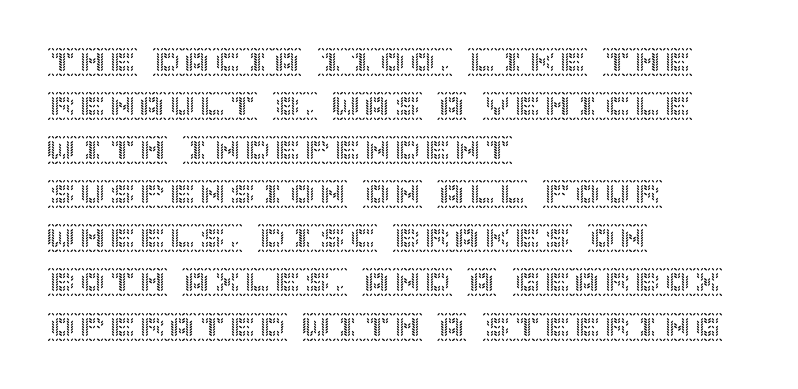
{"italic": "no", "width": "normal", "x_height": "large", "underline": "no", "align": "left", "line_spacing": "normal", "line_spacing_ratio": 1.47, "letter_spacing": "normal", "letter_spacing_em": 0.0, "glyph_px": 30}
